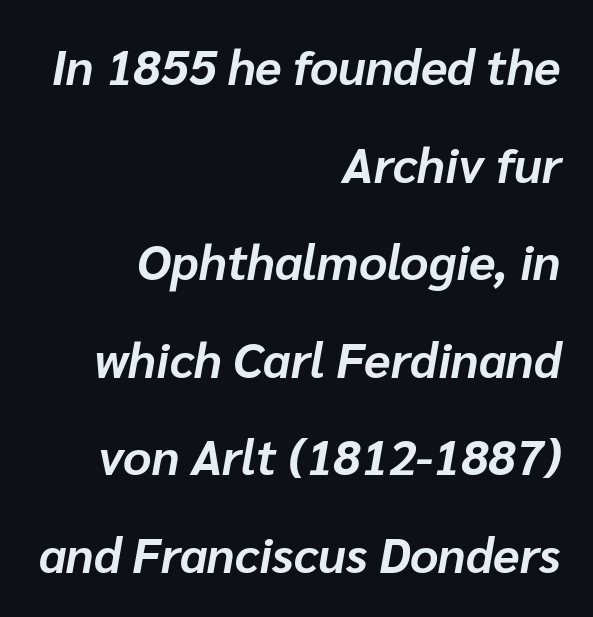
{"italic": "yes", "lean": "right", "slant_degrees": 10, "bold": "yes", "weight": "bold", "width": "normal", "stroke_contrast": "low", "x_height": "medium", "monospaced": "no", "underline": "no", "align": "right", "line_spacing": "loose", "line_spacing_ratio": 1.99, "letter_spacing": "normal", "letter_spacing_em": 0.0, "glyph_px": 49}
